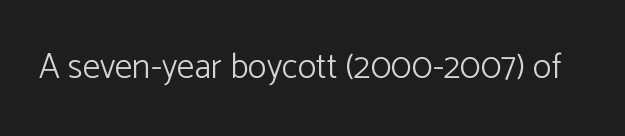
The image shows 35 px light sans-serif type, upright; set normal letter spacing, not underlined; low stroke contrast and a medium x-height.
